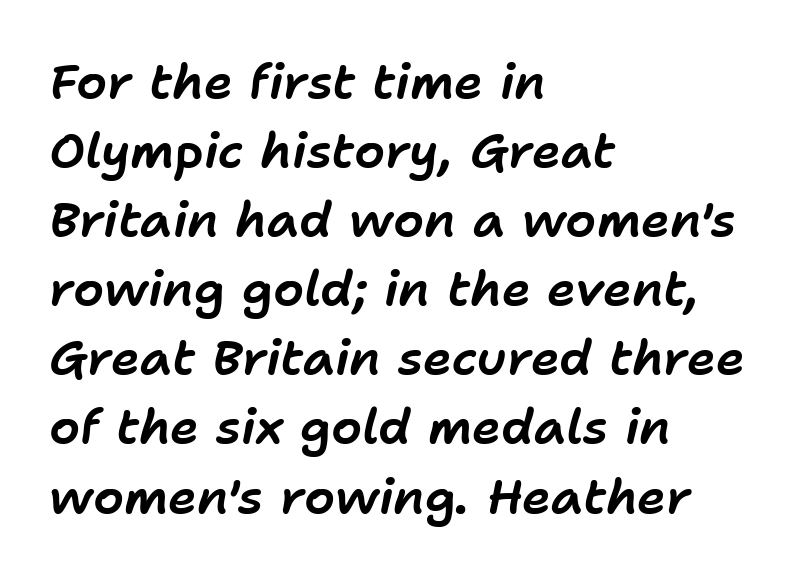
Layout note: lines flush left. Regular leading. These lines are rendered in a variable-pitch font. The line texture is even and compact thanks to regular tracking. The space beneath each line is pristine and unruled.
